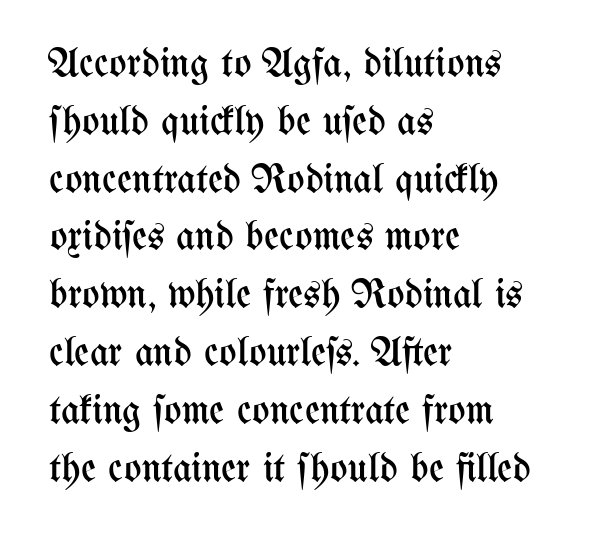
Q: Is the text bold? A: No.
Q: Is the text italic (slanted)? A: No, it is upright.
Q: Is the text underlined? A: No.
Q: How is the paragraph aligned? A: Left-aligned.
Q: Is the spacing between letters normal or unusually wide? A: Normal.
Q: Is the spacing between lines tight, normal or loose? A: Normal.
Q: Width (condensed, normal, or wide)? A: Condensed.
Q: Stroke contrast? A: Medium.
Q: x-height? A: Medium.
Q: Monospaced? A: No.
